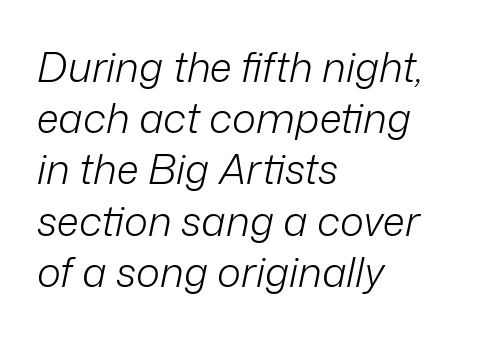
{"italic": "yes", "lean": "right", "slant_degrees": 12, "bold": "no", "weight": "light", "width": "normal", "stroke_contrast": "low", "x_height": "medium", "monospaced": "no", "underline": "no", "align": "left", "line_spacing": "normal", "line_spacing_ratio": 1.25, "letter_spacing": "normal", "letter_spacing_em": 0.0, "glyph_px": 41}
